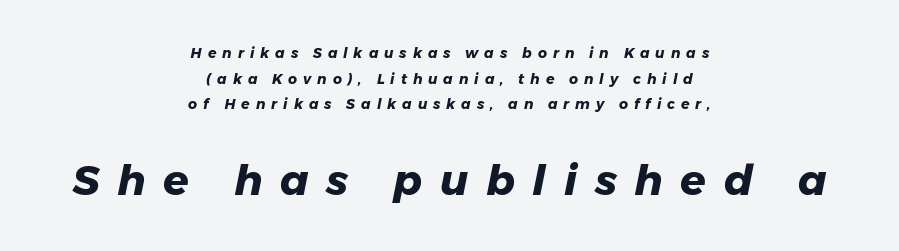
The image shows 42 px heavy type, italic (leaning right); set centered, line spacing 1.83x, unusually wide letter spacing (+0.42 em), not underlined; the second (bottom) block is 3.0x larger; low stroke contrast and a medium x-height.
